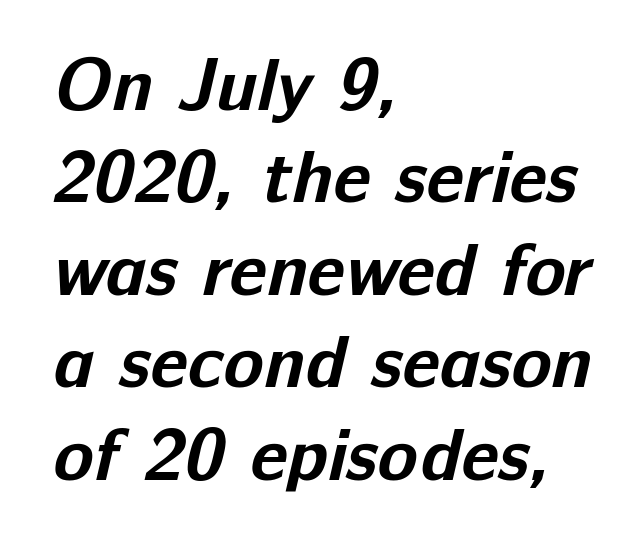
The image shows 74 px bold sans-serif type; set left-aligned, normal line spacing (1.25x), normal letter spacing, not underlined; low stroke contrast and a medium x-height.
